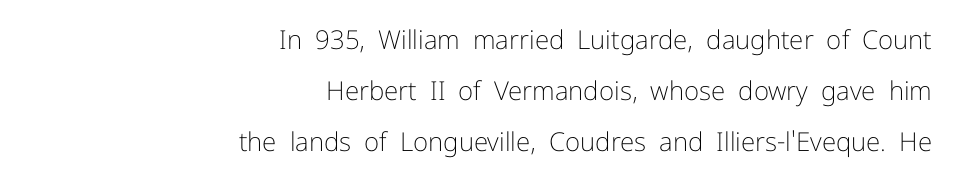
Q: Is the text bold? A: No.
Q: Is the text italic (slanted)? A: No, it is upright.
Q: Is the text underlined? A: No.
Q: How is the paragraph aligned? A: Right-aligned.
Q: Is the spacing between letters normal or unusually wide? A: Normal.
Q: Is the spacing between lines tight, normal or loose? A: Loose.
